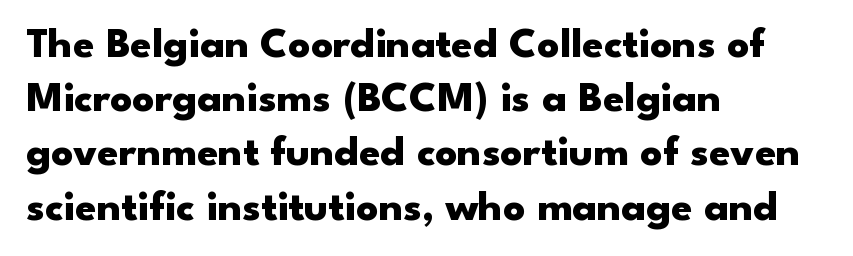
The image shows 43 px heavy, wide sans-serif type, upright; set left-aligned, normal line spacing (1.26x), normal letter spacing, not underlined; low stroke contrast and a small x-height.
